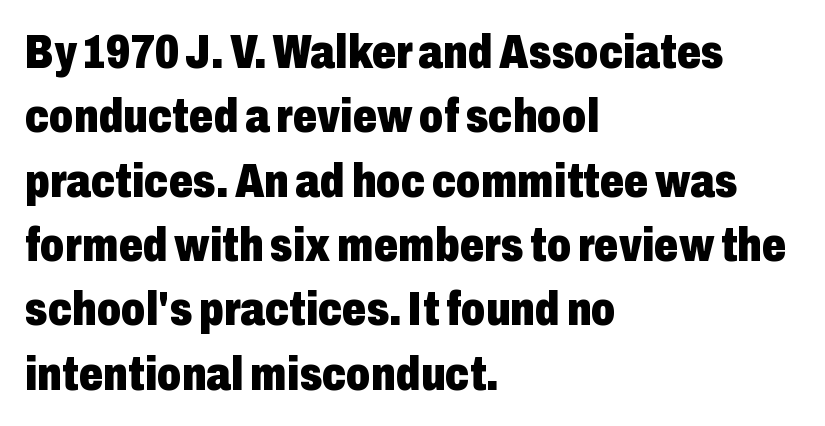
The image shows 48 px heavy, condensed sans-serif type, upright; set left-aligned, normal line spacing (1.34x), normal letter spacing, not underlined; low stroke contrast and a medium x-height.
